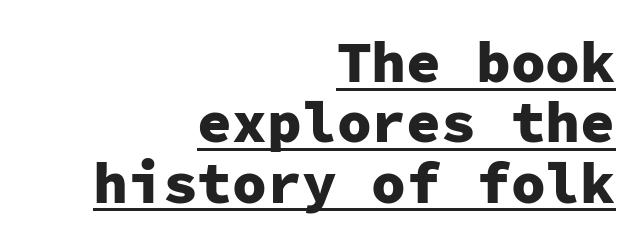
Between one letter and the next there's only the usual sliver of space. A typographer would call this underscored text. Weight: bold. This is the regular roman posture of the typeface. In terms of leading, this rendering errs on the cramped side. This sample has the even, mechanical cadence of fixed-width lettering.
